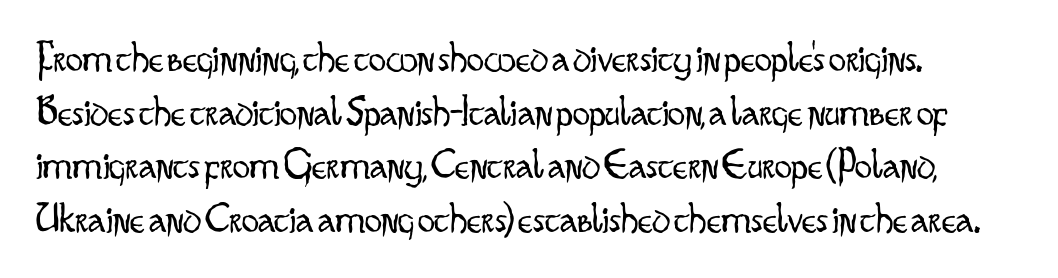
The image shows 43 px light, condensed sans-serif type, upright; set left-aligned, normal line spacing (1.25x), normal letter spacing, not underlined; low stroke contrast and a small x-height.
